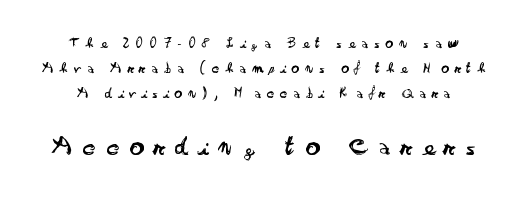
Q: Is the text bold? A: No.
Q: Is the text italic (slanted)? A: No, it is upright.
Q: Is the text underlined? A: No.
Q: Is the spacing between letters normal or unusually wide? A: Unusually wide.
Q: Is the spacing between lines tight, normal or loose? A: Normal.
Q: Which block of text is set in a larger size, the first (top) or the second (bottom)? A: The second (bottom) one.
